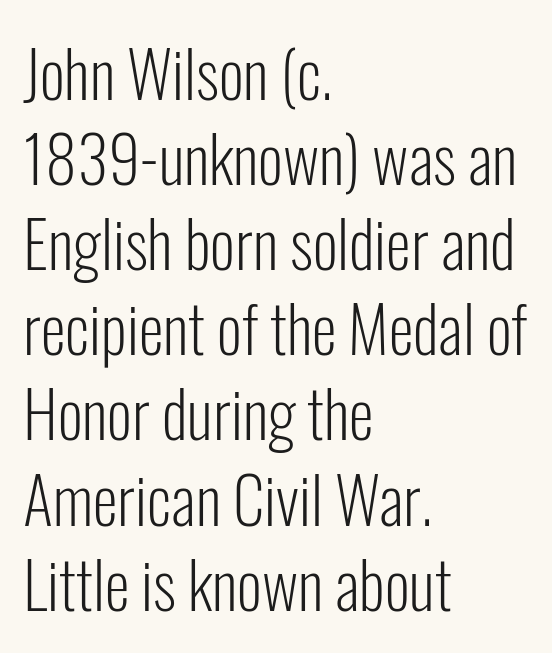
Q: Is the text bold? A: No.
Q: Is the text italic (slanted)? A: No, it is upright.
Q: Is the typeface a serif or a sans-serif typeface? A: Sans-serif.
Q: Is the text underlined? A: No.
Q: How is the paragraph aligned? A: Left-aligned.
Q: Is the spacing between letters normal or unusually wide? A: Normal.
Q: Is the spacing between lines tight, normal or loose? A: Normal.
Q: Width (condensed, normal, or wide)? A: Condensed.
Q: Stroke contrast? A: Low.
Q: x-height? A: Medium.
Q: Monospaced? A: No.
